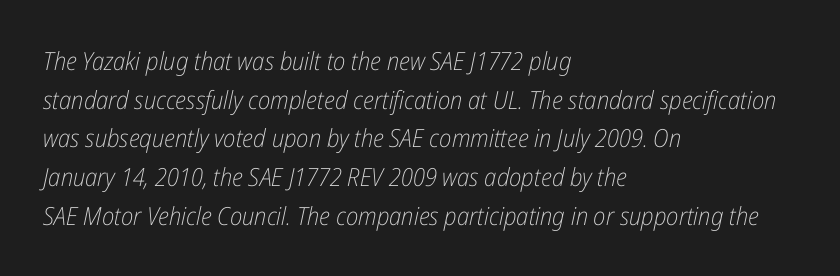
Q: Is the text bold? A: No.
Q: Is the text italic (slanted)? A: Yes, it leans right by about 12 degrees.
Q: Is the text underlined? A: No.
Q: How is the paragraph aligned? A: Left-aligned.
Q: Is the spacing between letters normal or unusually wide? A: Normal.
Q: Is the spacing between lines tight, normal or loose? A: Normal.
